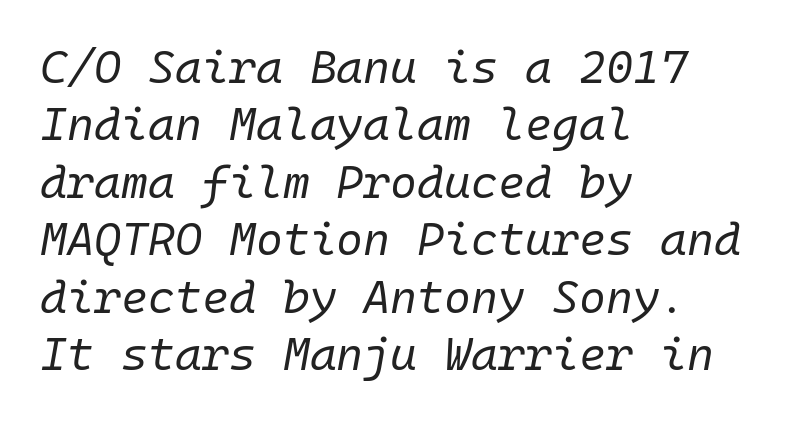
The image shows 46 px regular-weight type, italic (leaning right), monospaced; set left-aligned, normal line spacing (1.25x), normal letter spacing, not underlined; low stroke contrast and a medium x-height.
